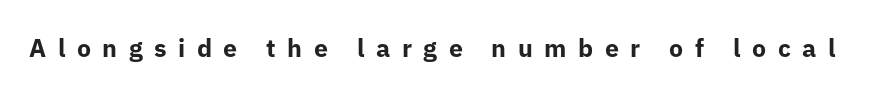
{"italic": "no", "bold": "yes", "underline": "no", "letter_spacing": "wide", "letter_spacing_em": 0.46, "glyph_px": 25}
